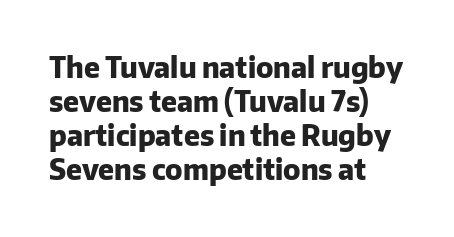
These lines are composed in type without serifs. You could not count columns in this text — the font is proportionally spaced. Pretty heavy lettering here — definitely bold. Teacher's note: observe the even left margin — that is flush-left alignment.
